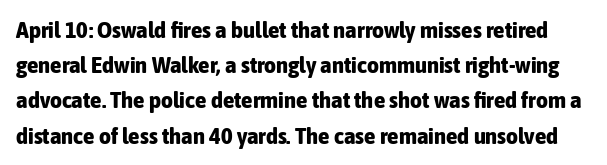
{"italic": "no", "bold": "yes", "underline": "no", "line_spacing": "normal", "line_spacing_ratio": 1.53, "letter_spacing": "normal", "letter_spacing_em": 0.0, "glyph_px": 23}
